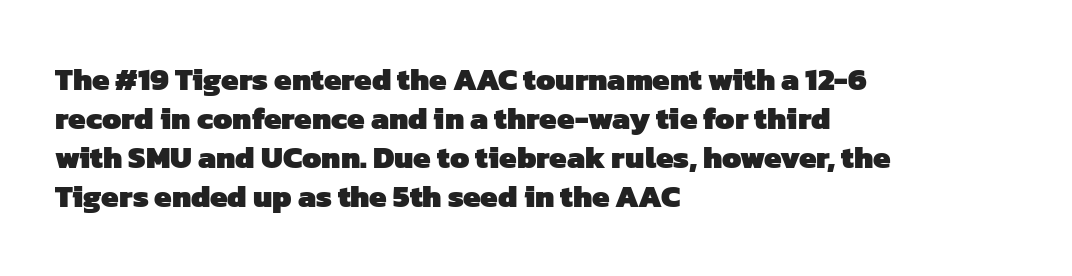
A classic flush-left, rag-right setting is used for this passage. These lines sit exactly where default settings would place them. Nobody drew a line under any word here. To sum up the face: it is a sans, with no serifs.
